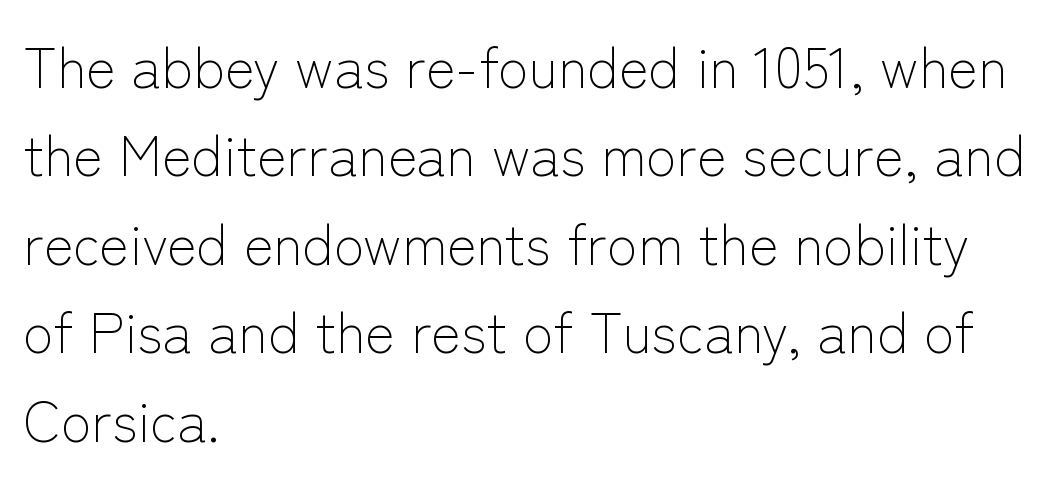
Q: Is the text bold? A: No.
Q: Is the text italic (slanted)? A: No, it is upright.
Q: Is the typeface a serif or a sans-serif typeface? A: Sans-serif.
Q: Is the text underlined? A: No.
Q: How is the paragraph aligned? A: Left-aligned.
Q: Is the spacing between letters normal or unusually wide? A: Normal.
Q: Is the spacing between lines tight, normal or loose? A: Normal.
Q: Width (condensed, normal, or wide)? A: Normal.
Q: Stroke contrast? A: Low.
Q: x-height? A: Medium.
Q: Monospaced? A: No.
